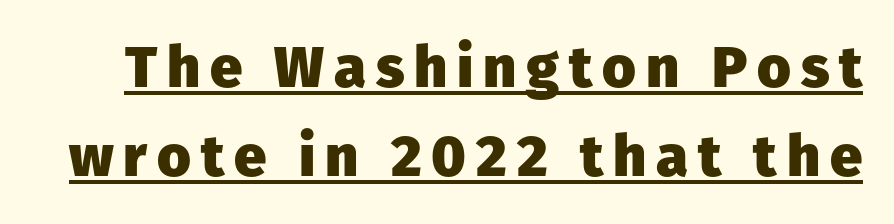
Q: Is the text bold? A: Yes.
Q: Is the text italic (slanted)? A: No, it is upright.
Q: Is the typeface a serif or a sans-serif typeface? A: Sans-serif.
Q: Is the text underlined? A: Yes.
Q: Is the spacing between lines tight, normal or loose? A: Normal.
Q: Width (condensed, normal, or wide)? A: Normal.
Q: Stroke contrast? A: Low.
Q: x-height? A: Medium.
Q: Monospaced? A: No.
